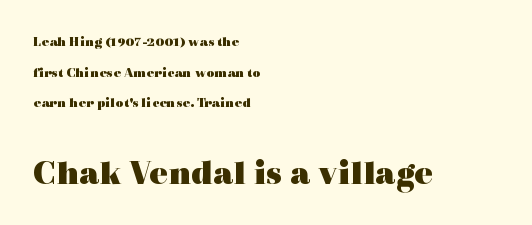
The image shows 35 px heavy, wide serif type, upright; set left-aligned, loose line spacing (2.18x), normal letter spacing, not underlined; the second (bottom) block is 2.5x larger; a medium x-height.
